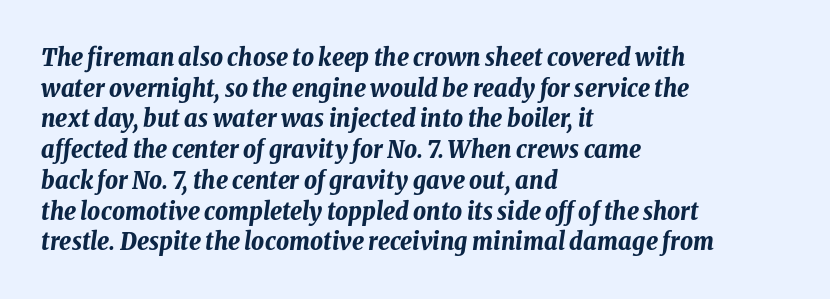
One-word summary of the alignment: left. Short note: letters normally spaced. Strong, thick strokes mark this as bold type. The axis of the letterforms is tilted away from vertical.
